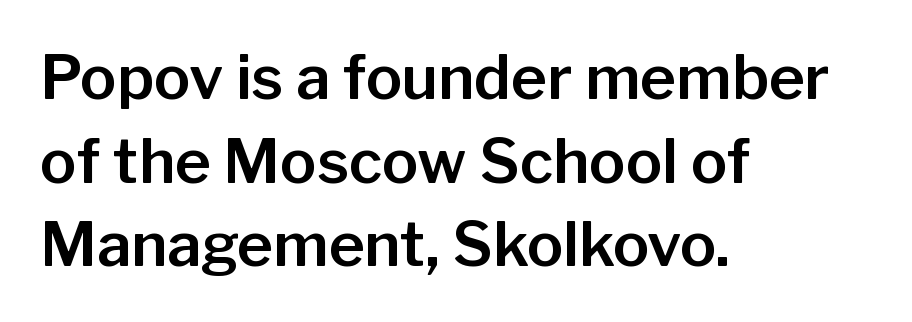
Q: Is the text italic (slanted)? A: No, it is upright.
Q: Is the typeface a serif or a sans-serif typeface? A: Sans-serif.
Q: Is the text underlined? A: No.
Q: How is the paragraph aligned? A: Left-aligned.
Q: Is the spacing between letters normal or unusually wide? A: Normal.
Q: Is the spacing between lines tight, normal or loose? A: Normal.
Q: Width (condensed, normal, or wide)? A: Normal.
Q: Stroke contrast? A: Low.
Q: x-height? A: Medium.
Q: Monospaced? A: No.
